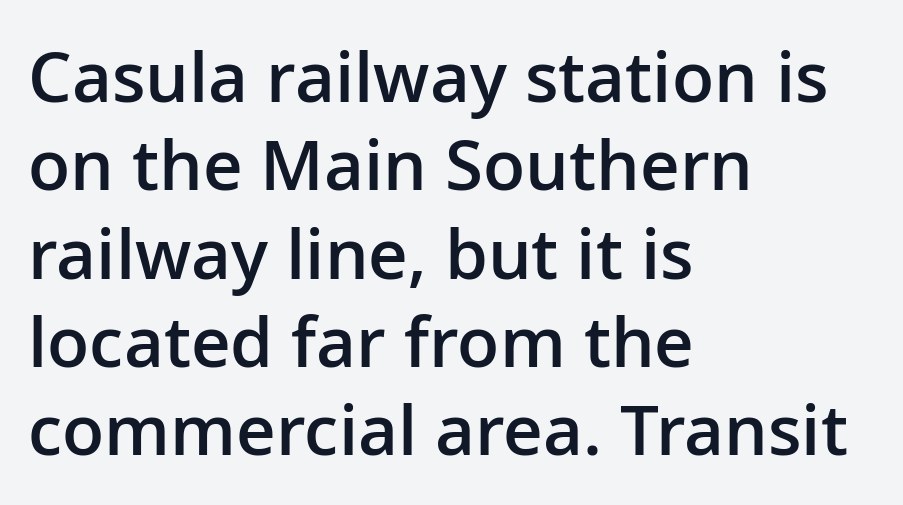
{"serif": "no", "italic": "no", "bold": "semi", "weight": "semibold", "width": "normal", "stroke_contrast": "low", "x_height": "medium", "monospaced": "no", "underline": "no", "align": "left", "line_spacing": "normal", "line_spacing_ratio": 1.28, "letter_spacing": "normal", "letter_spacing_em": 0.0, "glyph_px": 69}
